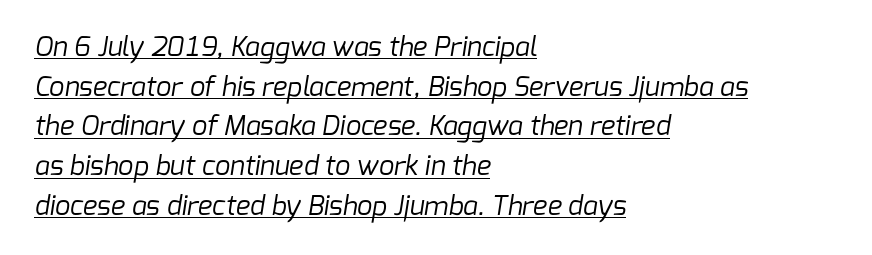
Q: Is the text bold? A: No.
Q: Is the text underlined? A: Yes.
Q: How is the paragraph aligned? A: Left-aligned.
Q: Is the spacing between letters normal or unusually wide? A: Normal.
Q: Is the spacing between lines tight, normal or loose? A: Normal.
